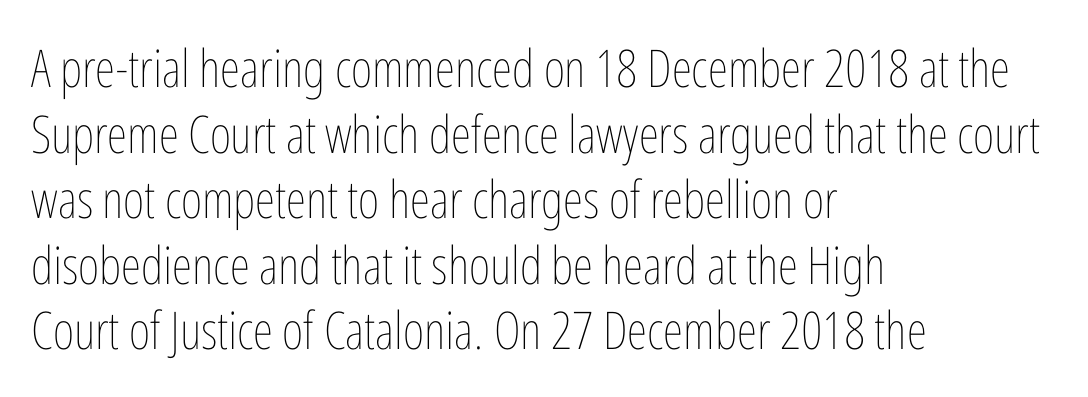
Inter-character spacing is left at the font's built-in metrics. Compared with a typical body face, this is equally light or lighter still. The paragraph shown leans on its left margin. Evenly set lines give the paragraph a standard silhouette. Each letter keeps its own natural width here, so spacing adapts to shape.
